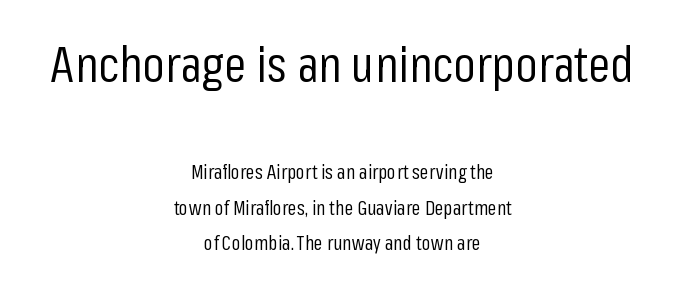
Q: Is the text bold? A: No.
Q: Is the text italic (slanted)? A: No, it is upright.
Q: Is the typeface a serif or a sans-serif typeface? A: Sans-serif.
Q: Is the text underlined? A: No.
Q: How is the paragraph aligned? A: Centered.
Q: Is the spacing between letters normal or unusually wide? A: Normal.
Q: Which block of text is set in a larger size, the first (top) or the second (bottom)? A: The first (top) one.
Q: Width (condensed, normal, or wide)? A: Condensed.
Q: Stroke contrast? A: Low.
Q: x-height? A: Medium.
Q: Monospaced? A: No.
